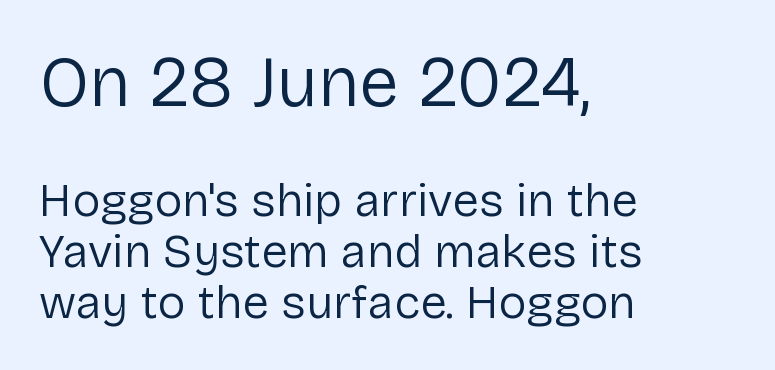
Q: Is the text bold? A: No.
Q: Is the text italic (slanted)? A: No, it is upright.
Q: Is the typeface a serif or a sans-serif typeface? A: Sans-serif.
Q: Is the text underlined? A: No.
Q: How is the paragraph aligned? A: Left-aligned.
Q: Is the spacing between letters normal or unusually wide? A: Normal.
Q: Is the spacing between lines tight, normal or loose? A: Tight.
Q: Which block of text is set in a larger size, the first (top) or the second (bottom)? A: The first (top) one.
Q: Width (condensed, normal, or wide)? A: Normal.
Q: Stroke contrast? A: Low.
Q: x-height? A: Medium.
Q: Monospaced? A: No.
